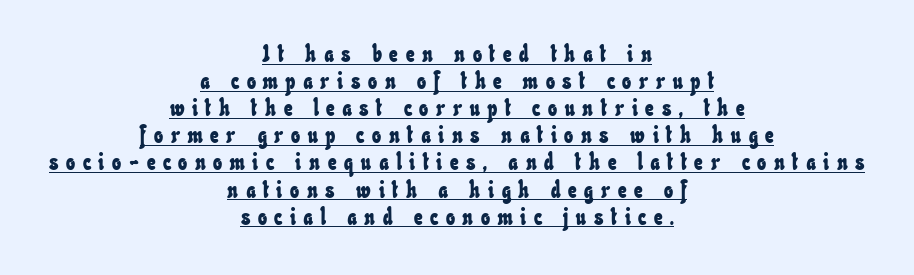
{"underline": "yes", "align": "center", "line_spacing": "tight", "line_spacing_ratio": 1.13, "letter_spacing": "wide", "letter_spacing_em": 0.32, "glyph_px": 24}
